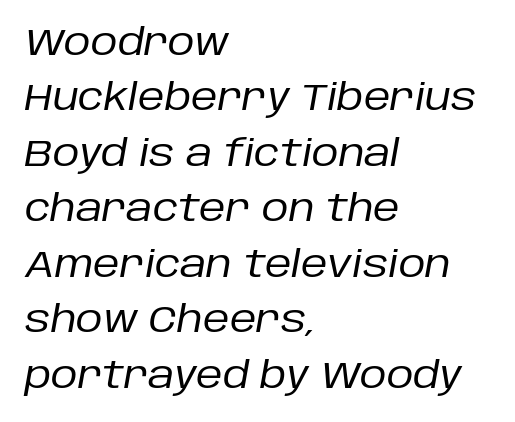
Q: Is the text bold? A: No.
Q: Is the text italic (slanted)? A: Yes, it leans right by about 10 degrees.
Q: Is the text underlined? A: No.
Q: How is the paragraph aligned? A: Left-aligned.
Q: Is the spacing between letters normal or unusually wide? A: Normal.
Q: Is the spacing between lines tight, normal or loose? A: Normal.
Q: Width (condensed, normal, or wide)? A: Normal.
Q: Stroke contrast? A: Low.
Q: x-height? A: Large.
Q: Monospaced? A: No.
